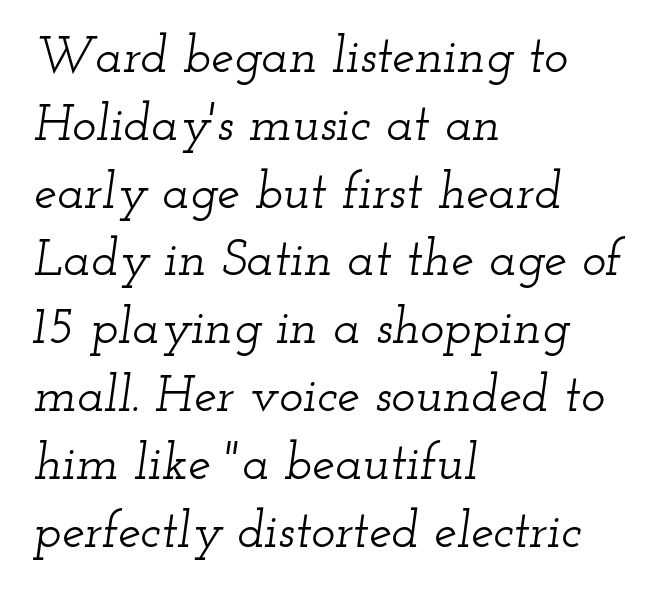
{"serif": "yes", "italic": "yes", "lean": "right", "slant_degrees": 12, "width": "wide", "stroke_contrast": "low", "x_height": "small", "monospaced": "no", "underline": "no", "align": "left", "line_spacing": "normal", "line_spacing_ratio": 1.33, "letter_spacing": "normal", "letter_spacing_em": 0.0, "glyph_px": 51}
